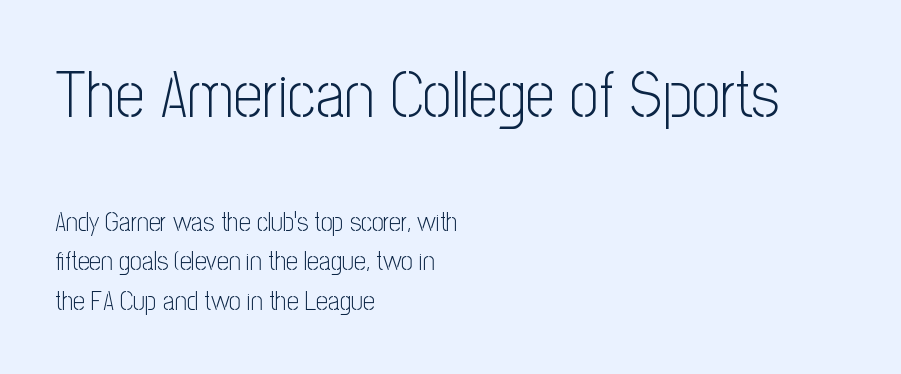
Q: Is the text bold? A: No.
Q: Is the text italic (slanted)? A: No, it is upright.
Q: Is the typeface a serif or a sans-serif typeface? A: Sans-serif.
Q: Is the text underlined? A: No.
Q: How is the paragraph aligned? A: Left-aligned.
Q: Is the spacing between letters normal or unusually wide? A: Normal.
Q: Is the spacing between lines tight, normal or loose? A: Normal.
Q: Which block of text is set in a larger size, the first (top) or the second (bottom)? A: The first (top) one.
Q: Width (condensed, normal, or wide)? A: Condensed.
Q: Stroke contrast? A: Low.
Q: x-height? A: Medium.
Q: Monospaced? A: No.
